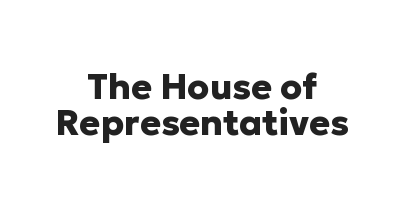
Q: Is the text bold? A: Yes.
Q: Is the text italic (slanted)? A: No, it is upright.
Q: Is the typeface a serif or a sans-serif typeface? A: Sans-serif.
Q: Is the text underlined? A: No.
Q: How is the paragraph aligned? A: Centered.
Q: Is the spacing between letters normal or unusually wide? A: Normal.
Q: Is the spacing between lines tight, normal or loose? A: Tight.
Q: Width (condensed, normal, or wide)? A: Normal.
Q: Stroke contrast? A: Low.
Q: x-height? A: Medium.
Q: Monospaced? A: No.
